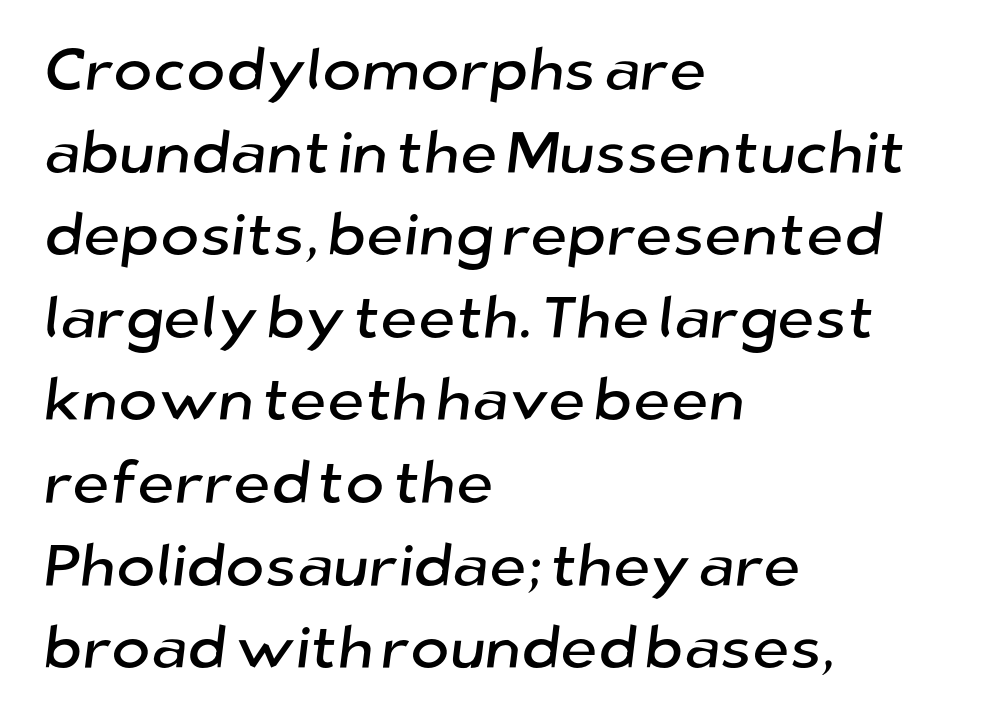
Letter spacing: default. The type family on display is of the sans-serif kind. The gap between lines stays unmarked. Each line starts at the same left margin while the right side varies. Spacing verdict: proportional, widths tailored to each character.
